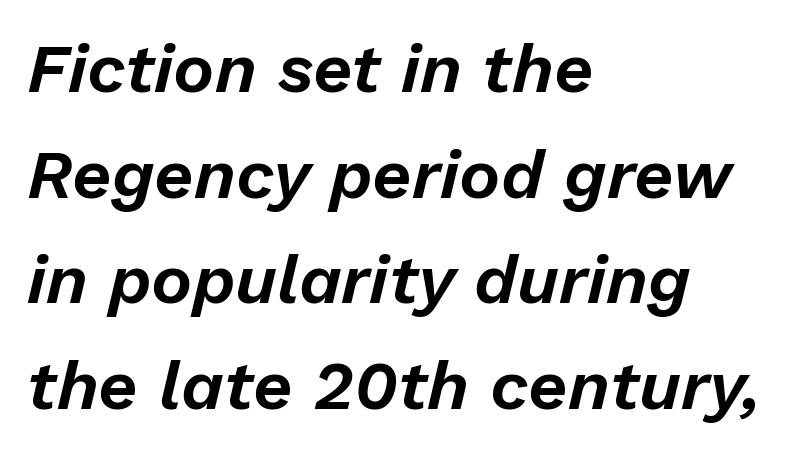
{"italic": "yes", "lean": "right", "slant_degrees": 13, "width": "normal", "stroke_contrast": "low", "x_height": "medium", "monospaced": "no", "underline": "no", "align": "left", "line_spacing": "normal", "line_spacing_ratio": 1.53, "letter_spacing": "normal", "letter_spacing_em": 0.0, "glyph_px": 69}
